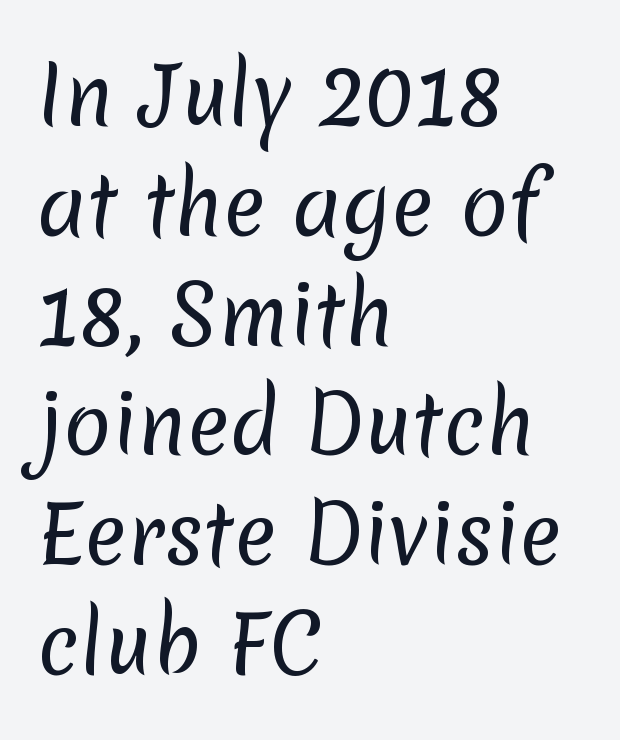
Glance below the letters and you will spot only blank space. Which margin do the lines hug? The left one — the right edge is uneven. These glyphs show unthickened strokes, regular width or finer. Stroke terminals: plain, sans-serif. Looks like regular typesetting: each glyph gets only the width it needs. The letters sit at their default tracking, neither squeezed nor spread.
